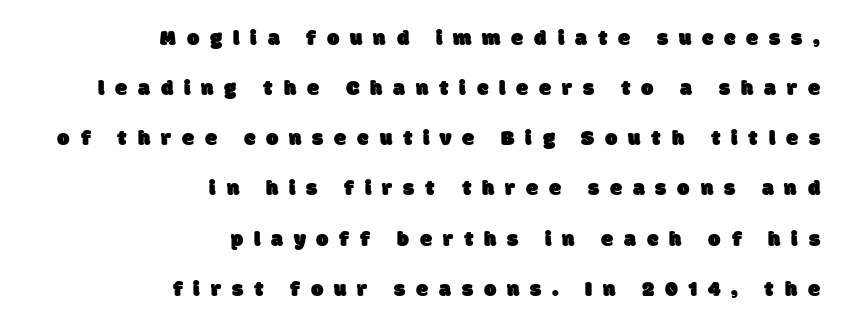
{"underline": "no", "align": "right", "line_spacing": "loose", "line_spacing_ratio": 2.28, "letter_spacing": "wide", "letter_spacing_em": 0.49, "glyph_px": 22}
